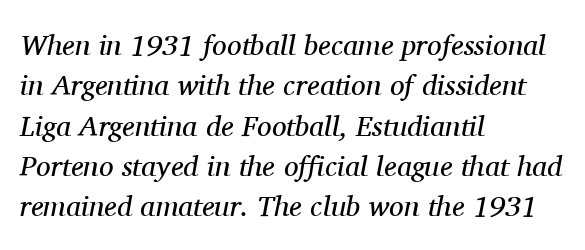
Q: Is the text bold? A: No.
Q: Is the text italic (slanted)? A: Yes, it leans right by about 11 degrees.
Q: Is the typeface a serif or a sans-serif typeface? A: Serif.
Q: Is the text underlined? A: No.
Q: How is the paragraph aligned? A: Left-aligned.
Q: Is the spacing between letters normal or unusually wide? A: Normal.
Q: Is the spacing between lines tight, normal or loose? A: Normal.
Q: Width (condensed, normal, or wide)? A: Normal.
Q: Stroke contrast? A: Medium.
Q: x-height? A: Medium.
Q: Monospaced? A: No.
